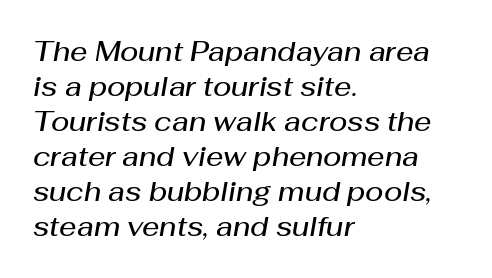
{"italic": "yes", "lean": "right", "slant_degrees": 10, "bold": "semi", "underline": "no", "align": "left", "line_spacing": "normal", "line_spacing_ratio": 1.3, "letter_spacing": "normal", "letter_spacing_em": 0.0, "glyph_px": 27}
